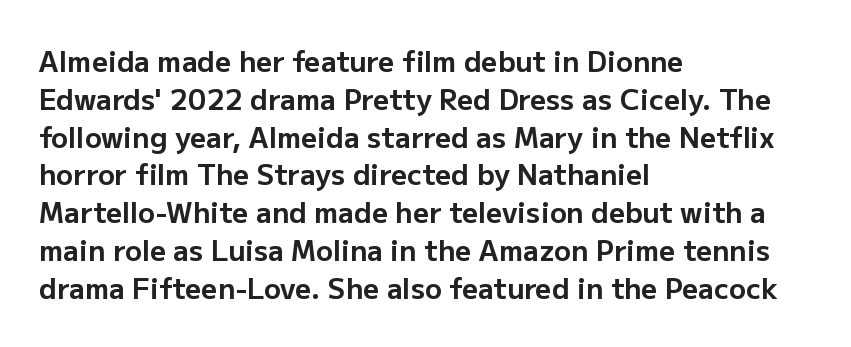
Line beginnings align vertically; line endings do not. You'd pick this weight for a headline — it's a proper bold. There is no visible air inserted between adjacent glyphs. Each row of text sits above clean, open space. The glyphs in this specimen are sans serif.
